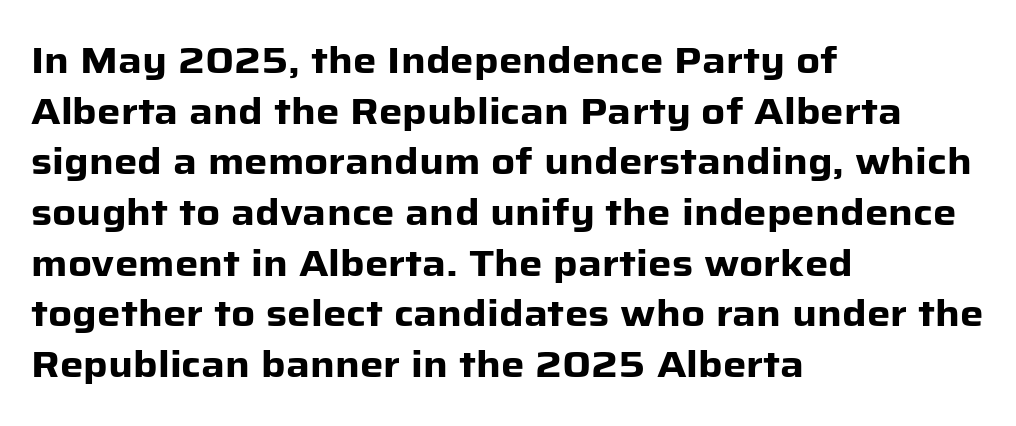
The image shows 37 px heavy sans-serif type, upright; set left-aligned, normal line spacing (1.37x), normal letter spacing, not underlined; low stroke contrast and a medium x-height.
